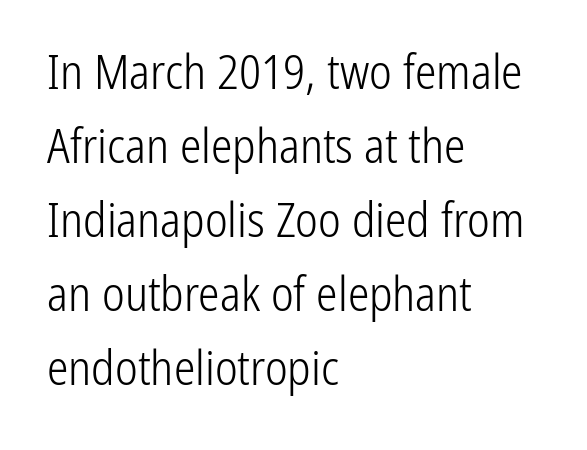
The image shows 48 px light, condensed sans-serif type, upright; set left-aligned, normal line spacing (1.54x), normal letter spacing, not underlined; low stroke contrast and a medium x-height.
